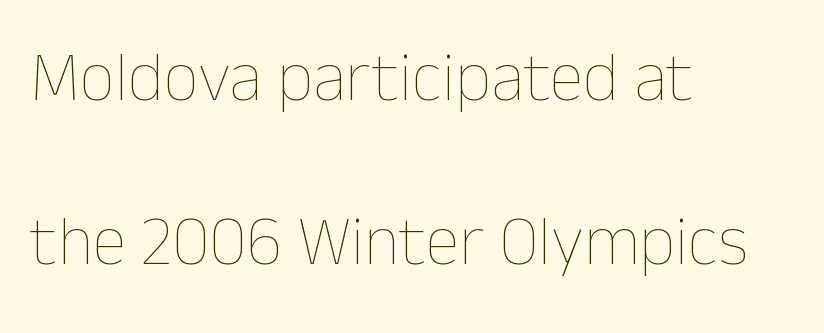
The rag falls on the right side of this text block. Compared with a typical body face, this is equally light or lighter still. Students, observe: this is what heavily led, spacious text looks like. Rule under the text: the space is simply empty. The face used here is proportionally spaced, like ordinary book or web type.
